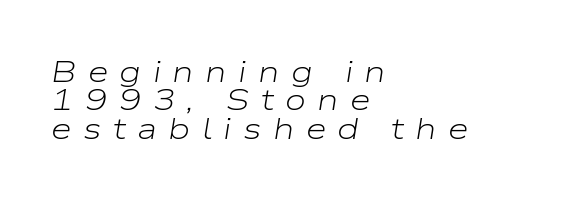
Honestly, there is no underline to notice here at all. Whoever set this chose condensed vertical rhythm over breathing room. Here the designer chose a conventional face with non-uniform glyph widths. Summary of weight: not heavy and not bold. The gaps between neighbouring characters are conspicuously large. If you drew a line through each stem, it would be angled.
